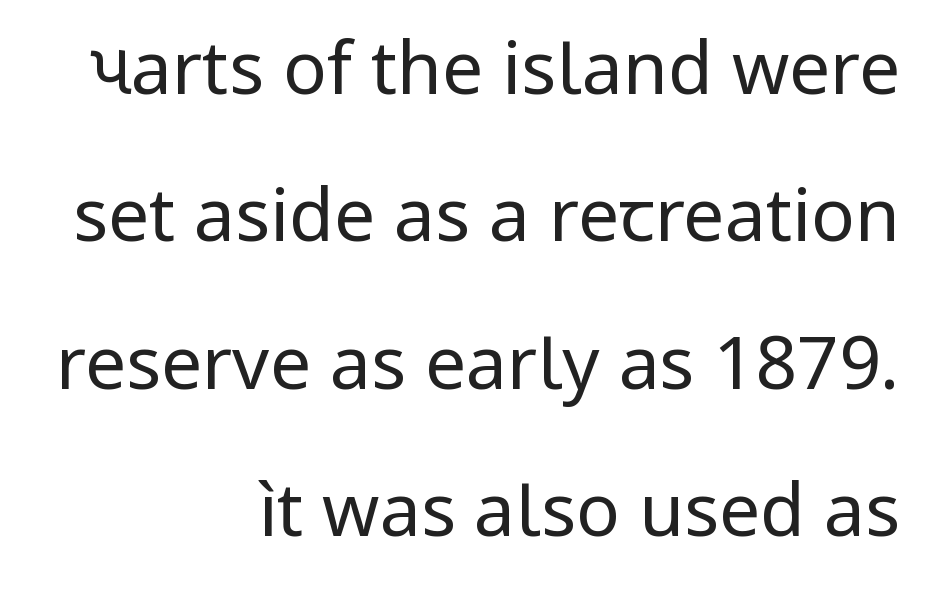
{"serif": "no", "italic": "no", "bold": "no", "weight": "regular", "width": "normal", "stroke_contrast": "low", "x_height": "medium", "monospaced": "no", "underline": "no", "align": "right", "line_spacing": "loose", "line_spacing_ratio": 2.02, "letter_spacing": "normal", "letter_spacing_em": 0.0, "glyph_px": 73}
